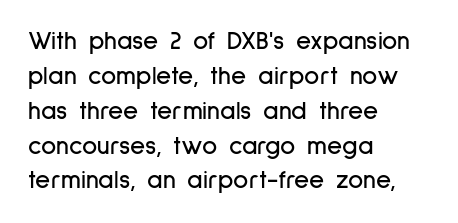
Q: Is the text italic (slanted)? A: No, it is upright.
Q: Is the text underlined? A: No.
Q: How is the paragraph aligned? A: Left-aligned.
Q: Is the spacing between letters normal or unusually wide? A: Normal.
Q: Is the spacing between lines tight, normal or loose? A: Normal.
